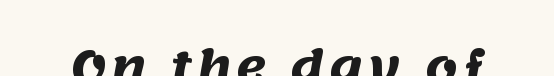
Q: Is the text bold? A: Yes.
Q: Is the typeface a serif or a sans-serif typeface? A: Sans-serif.
Q: Is the text underlined? A: Yes.
Q: Width (condensed, normal, or wide)? A: Normal.
Q: Stroke contrast? A: Medium.
Q: x-height? A: Large.
Q: Monospaced? A: No.
